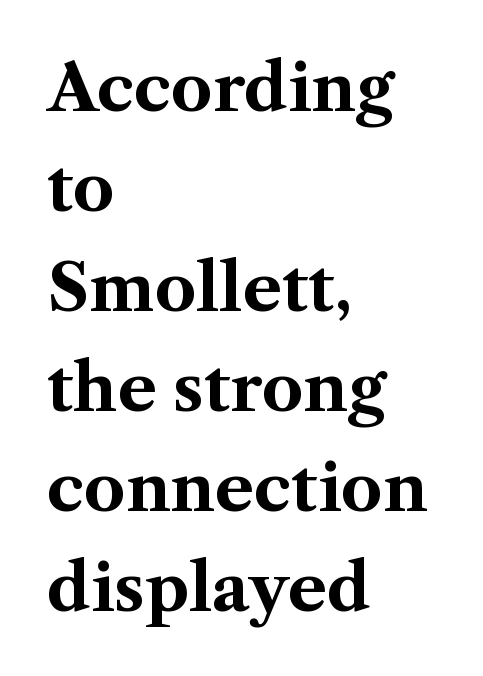
Q: Is the text bold? A: Yes.
Q: Is the text italic (slanted)? A: No, it is upright.
Q: Is the typeface a serif or a sans-serif typeface? A: Serif.
Q: Is the text underlined? A: No.
Q: How is the paragraph aligned? A: Left-aligned.
Q: Is the spacing between letters normal or unusually wide? A: Normal.
Q: Is the spacing between lines tight, normal or loose? A: Normal.
Q: Width (condensed, normal, or wide)? A: Normal.
Q: Stroke contrast? A: Medium.
Q: x-height? A: Medium.
Q: Monospaced? A: No.
